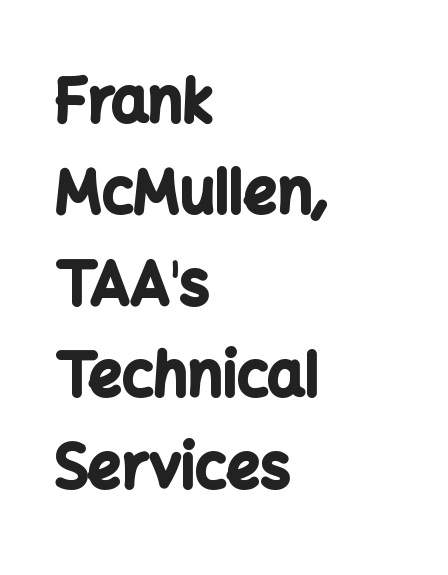
{"serif": "no", "italic": "no", "bold": "yes", "weight": "bold", "width": "normal", "stroke_contrast": "low", "x_height": "medium", "monospaced": "no", "underline": "no", "align": "left", "line_spacing": "normal", "line_spacing_ratio": 1.55, "letter_spacing": "normal", "letter_spacing_em": 0.0, "glyph_px": 59}
